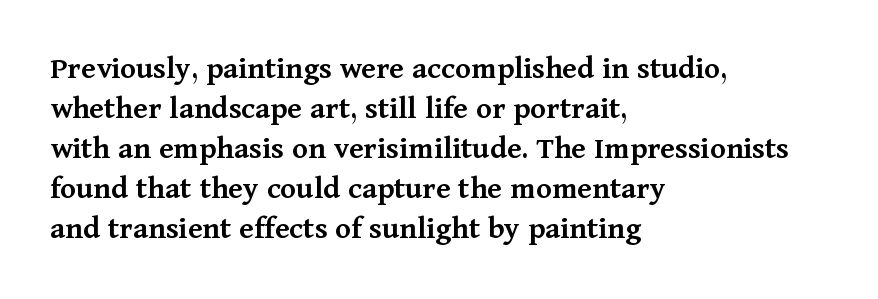
The specimen omits any rule beneath the text block's lines. There is no visible air inserted between adjacent glyphs. The passage shown is typeset with a serif family. Italic? Not at all — the glyphs are vertical. The setting favours the left margin, as ordinary paragraphs usually do. Varying glyph widths throughout — classic text-font behaviour.
